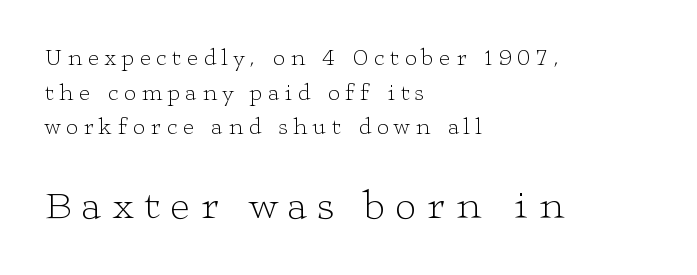
Q: Is the text bold? A: No.
Q: Is the text italic (slanted)? A: No, it is upright.
Q: Is the typeface a serif or a sans-serif typeface? A: Serif.
Q: Is the text underlined? A: No.
Q: How is the paragraph aligned? A: Left-aligned.
Q: Is the spacing between letters normal or unusually wide? A: Unusually wide.
Q: Is the spacing between lines tight, normal or loose? A: Normal.
Q: Which block of text is set in a larger size, the first (top) or the second (bottom)? A: The second (bottom) one.
Q: Width (condensed, normal, or wide)? A: Wide.
Q: Stroke contrast? A: Low.
Q: x-height? A: Medium.
Q: Monospaced? A: No.
